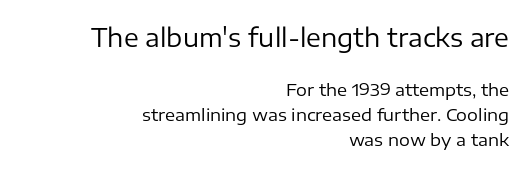
{"italic": "no", "bold": "no", "underline": "no", "align": "right", "line_spacing": "normal", "line_spacing_ratio": 1.48, "letter_spacing": "normal", "letter_spacing_em": 0.0, "larger_block": "first", "size_ratio": 1.47, "glyph_px": 25}
